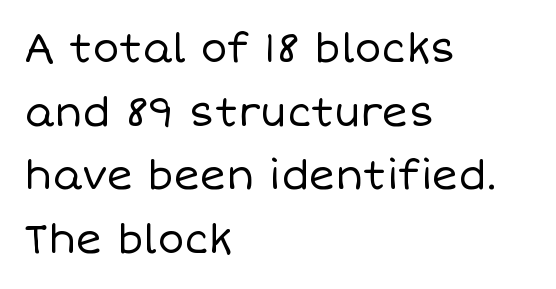
{"italic": "no", "bold": "no", "weight": "regular", "width": "normal", "stroke_contrast": "low", "x_height": "large", "monospaced": "no", "underline": "no", "align": "left", "line_spacing": "normal", "line_spacing_ratio": 1.59, "letter_spacing": "normal", "letter_spacing_em": 0.0, "glyph_px": 40}
